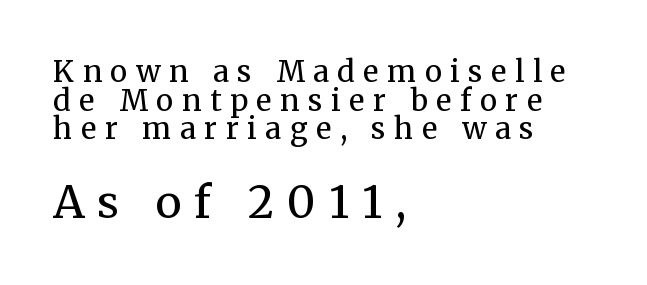
Character widths vary here, with narrow letters taking less room than wide ones. In this sample the second text group is rendered at the bigger scale. Honestly, the rows look squashed on top of each other. A light-to-regular cut is what we see here. The text was rendered using a seriffed face with decorative stroke endings. Letter spacing: wide.
